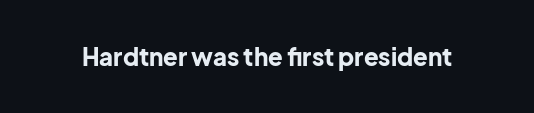
The image shows 24 px bold type, upright; set normal letter spacing, not underlined.
